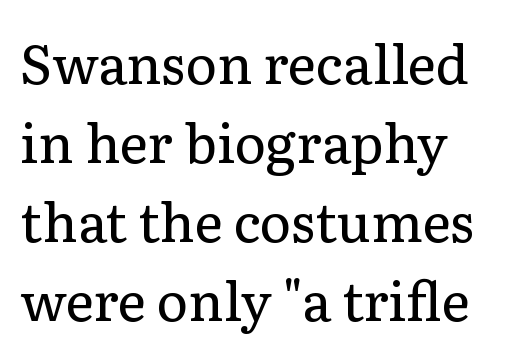
The image shows 54 px regular-weight serif type, upright; set normal line spacing (1.46x), normal letter spacing, not underlined; low stroke contrast and a medium x-height.
